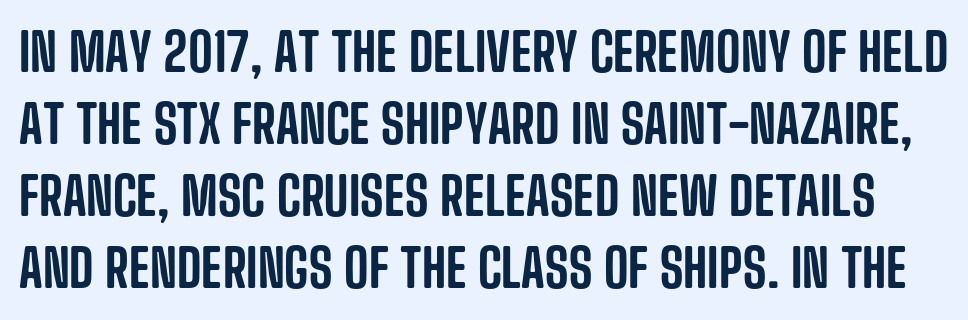
The image shows 53 px condensed sans-serif type, upright; set normal line spacing (1.36x), normal letter spacing, not underlined; low stroke contrast and a large x-height.
